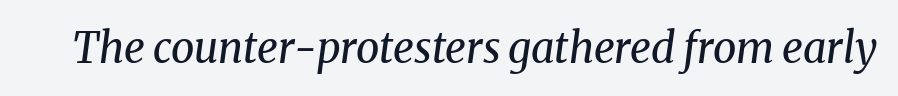
Q: Is the text bold? A: No.
Q: Is the text italic (slanted)? A: Yes, it leans right by about 8 degrees.
Q: Is the typeface a serif or a sans-serif typeface? A: Serif.
Q: Is the text underlined? A: No.
Q: Is the spacing between letters normal or unusually wide? A: Normal.
Q: Width (condensed, normal, or wide)? A: Normal.
Q: Stroke contrast? A: Medium.
Q: x-height? A: Medium.
Q: Monospaced? A: No.
